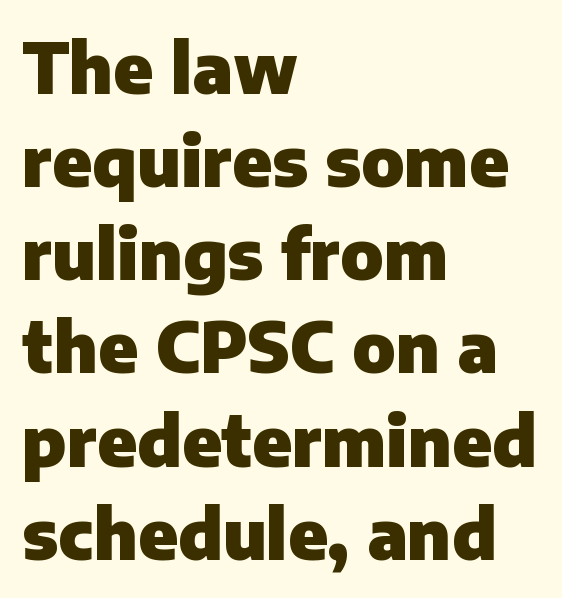
This is the regular roman posture of the typeface. Characters follow at the spacing the type designer built in. Emphasis by weight is at full strength: bold. Is this a fixed-width face? No — the glyphs have proportional, varying widths. Typographically, this falls in the sans-serif category. The rendering anchors every line to the left-hand side.
